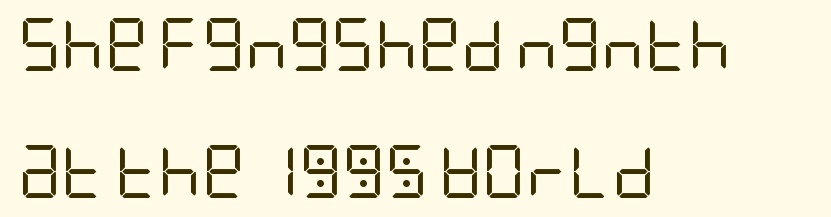
Q: Is the text bold? A: No.
Q: Is the text italic (slanted)? A: No, it is upright.
Q: Is the typeface a serif or a sans-serif typeface? A: Sans-serif.
Q: Is the text underlined? A: No.
Q: How is the paragraph aligned? A: Left-aligned.
Q: Is the spacing between letters normal or unusually wide? A: Normal.
Q: Is the spacing between lines tight, normal or loose? A: Loose.
Q: Width (condensed, normal, or wide)? A: Condensed.
Q: Stroke contrast? A: Low.
Q: x-height? A: Large.
